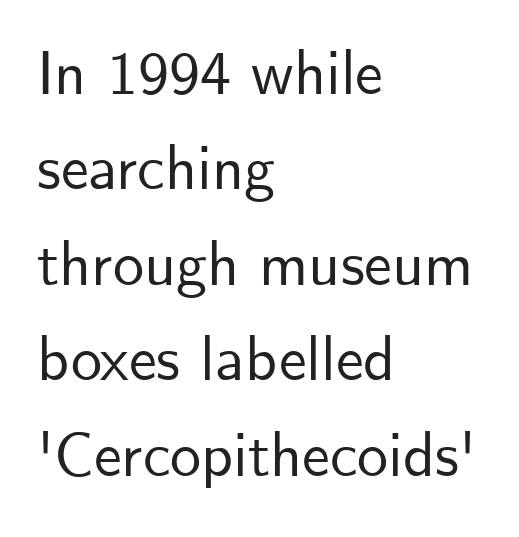
Q: Is the text italic (slanted)? A: No, it is upright.
Q: Is the typeface a serif or a sans-serif typeface? A: Sans-serif.
Q: Is the text underlined? A: No.
Q: How is the paragraph aligned? A: Left-aligned.
Q: Is the spacing between letters normal or unusually wide? A: Normal.
Q: Is the spacing between lines tight, normal or loose? A: Normal.
Q: Width (condensed, normal, or wide)? A: Normal.
Q: Stroke contrast? A: Low.
Q: x-height? A: Small.
Q: Monospaced? A: No.
